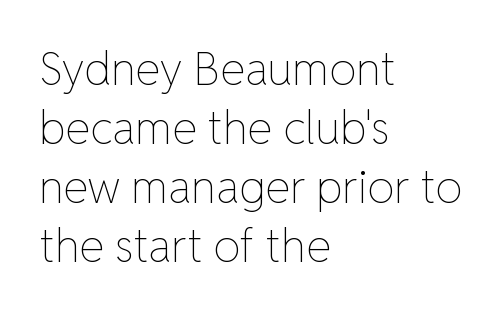
Vertically, the passage feels balanced, rows spaced as you'd expect. All the whitespace from short lines collects on the right. Note the varied advance widths — an 'i' is clearly narrower than an 'm'. Upright lettering throughout. Letter spacing: default.
